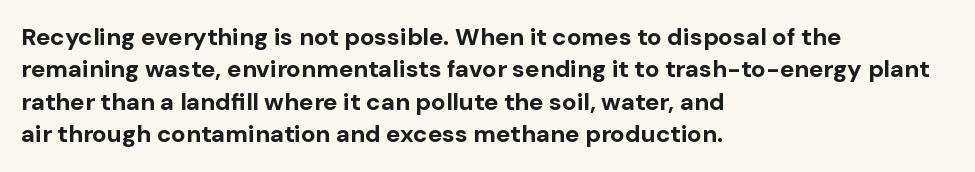
The image shows 24 px bold type, upright; set left-aligned, normal line spacing (1.35x), normal letter spacing, not underlined.
